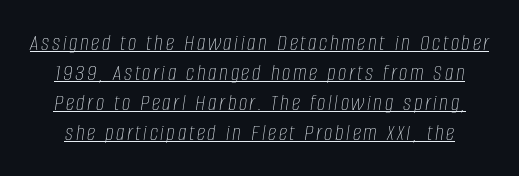
The image shows 24 px text type, italic (leaning right); set normal line spacing (1.25x), underlined.
